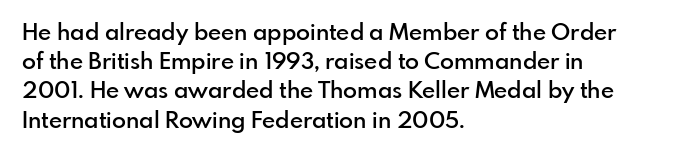
{"italic": "no", "bold": "semi", "underline": "no", "align": "left", "line_spacing": "normal", "line_spacing_ratio": 1.27, "letter_spacing": "normal", "letter_spacing_em": 0.0, "glyph_px": 23}
